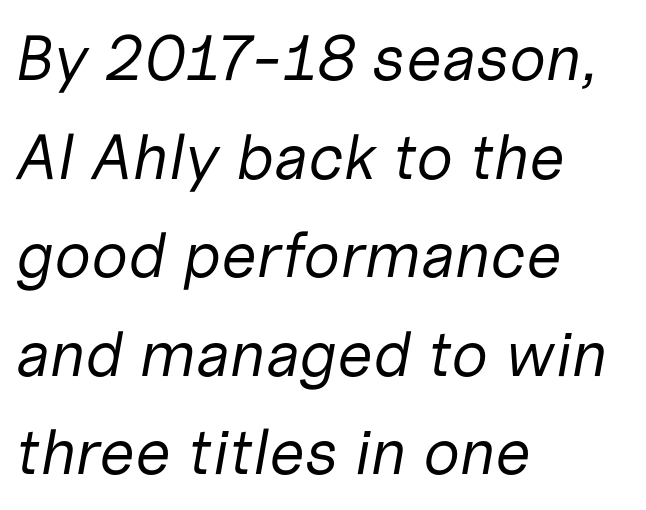
Q: Is the text bold? A: No.
Q: Is the text italic (slanted)? A: Yes, it leans right by about 10 degrees.
Q: Is the text underlined? A: No.
Q: How is the paragraph aligned? A: Left-aligned.
Q: Is the spacing between letters normal or unusually wide? A: Normal.
Q: Is the spacing between lines tight, normal or loose? A: Normal.
Q: Width (condensed, normal, or wide)? A: Normal.
Q: Stroke contrast? A: Low.
Q: x-height? A: Medium.
Q: Monospaced? A: No.
